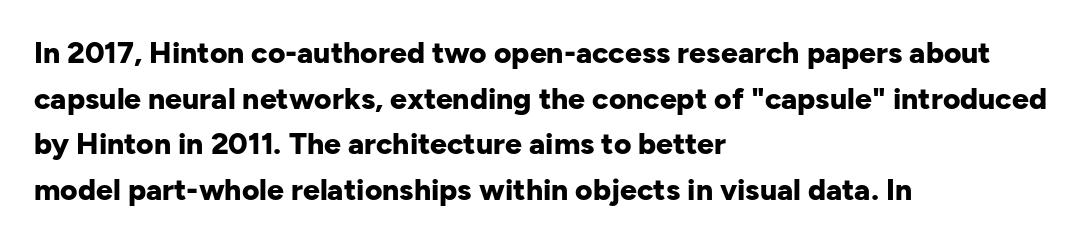
{"serif": "no", "italic": "no", "bold": "yes", "weight": "bold", "width": "normal", "stroke_contrast": "low", "x_height": "medium", "monospaced": "no", "underline": "no", "align": "left", "line_spacing": "normal", "line_spacing_ratio": 1.52, "letter_spacing": "normal", "letter_spacing_em": 0.0, "glyph_px": 30}
